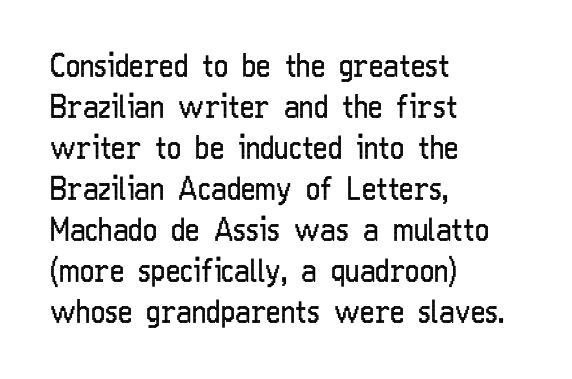
Q: Is the text bold? A: No.
Q: Is the text italic (slanted)? A: No, it is upright.
Q: Is the typeface a serif or a sans-serif typeface? A: Sans-serif.
Q: Is the text underlined? A: No.
Q: How is the paragraph aligned? A: Left-aligned.
Q: Is the spacing between letters normal or unusually wide? A: Normal.
Q: Is the spacing between lines tight, normal or loose? A: Normal.
Q: Width (condensed, normal, or wide)? A: Condensed.
Q: Stroke contrast? A: Low.
Q: x-height? A: Medium.
Q: Monospaced? A: No.
